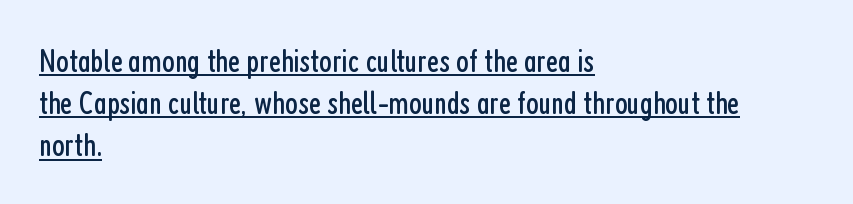
The image shows 33 px regular-weight, condensed sans-serif type, upright; set left-aligned, normal line spacing (1.28x), normal letter spacing, underlined; low stroke contrast and a medium x-height.
